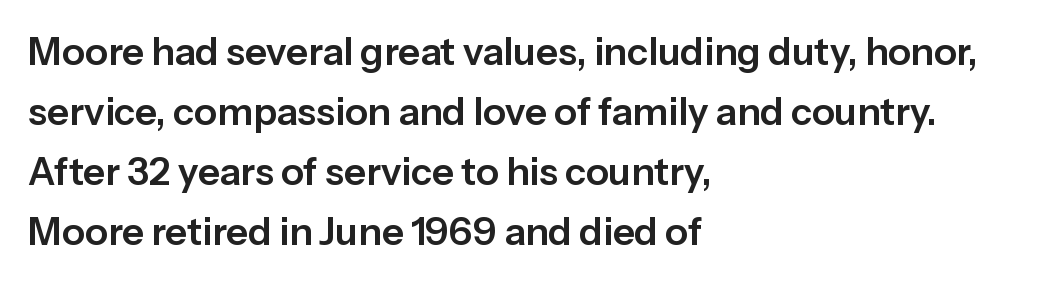
{"serif": "no", "italic": "no", "width": "normal", "stroke_contrast": "low", "x_height": "medium", "monospaced": "no", "underline": "no", "align": "left", "line_spacing": "normal", "line_spacing_ratio": 1.58, "letter_spacing": "normal", "letter_spacing_em": 0.0, "glyph_px": 38}
